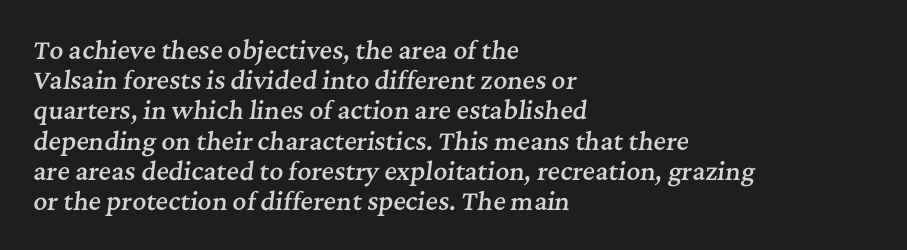
{"italic": "yes", "lean": "right", "slant_degrees": 7, "bold": "semi", "underline": "no", "align": "left", "line_spacing": "normal", "line_spacing_ratio": 1.26, "letter_spacing": "normal", "letter_spacing_em": 0.0, "glyph_px": 24}
